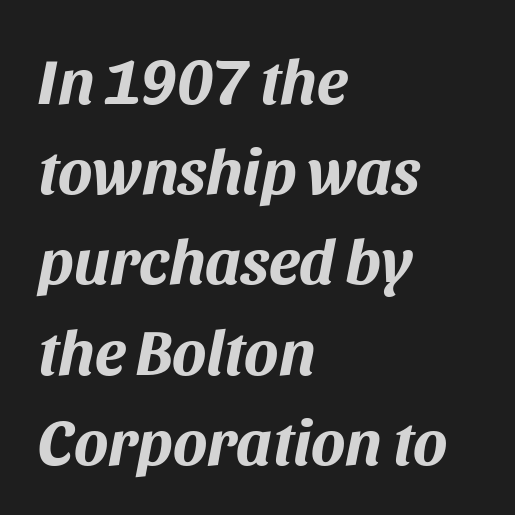
Q: Is the text bold? A: Yes.
Q: Is the text italic (slanted)? A: Yes, it leans right by about 11 degrees.
Q: Is the text underlined? A: No.
Q: How is the paragraph aligned? A: Left-aligned.
Q: Is the spacing between letters normal or unusually wide? A: Normal.
Q: Is the spacing between lines tight, normal or loose? A: Normal.
Q: Width (condensed, normal, or wide)? A: Normal.
Q: Stroke contrast? A: Medium.
Q: x-height? A: Large.
Q: Monospaced? A: No.
